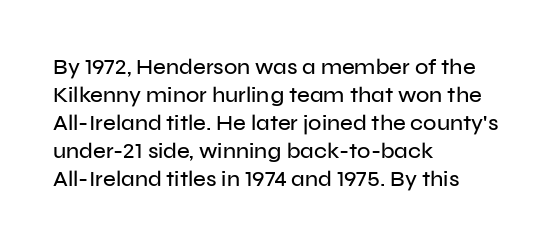
Q: Is the text italic (slanted)? A: No, it is upright.
Q: Is the text underlined? A: No.
Q: How is the paragraph aligned? A: Left-aligned.
Q: Is the spacing between letters normal or unusually wide? A: Normal.
Q: Is the spacing between lines tight, normal or loose? A: Normal.
